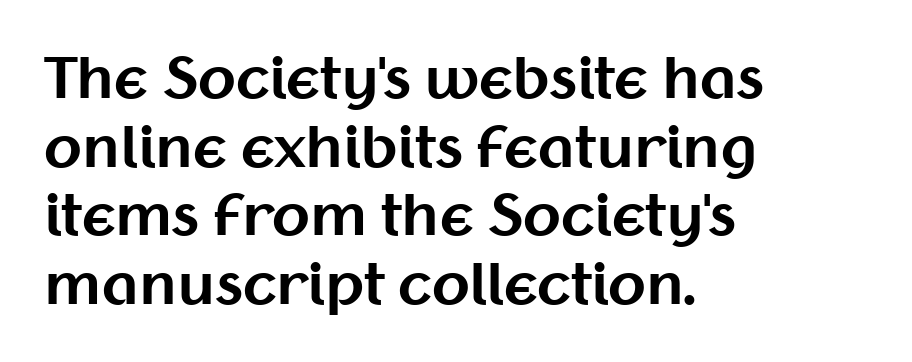
Q: Is the text bold? A: Yes.
Q: Is the text italic (slanted)? A: No, it is upright.
Q: Is the typeface a serif or a sans-serif typeface? A: Sans-serif.
Q: Is the text underlined? A: No.
Q: How is the paragraph aligned? A: Left-aligned.
Q: Is the spacing between letters normal or unusually wide? A: Normal.
Q: Is the spacing between lines tight, normal or loose? A: Normal.
Q: Width (condensed, normal, or wide)? A: Normal.
Q: Stroke contrast? A: Medium.
Q: x-height? A: Medium.
Q: Monospaced? A: No.
